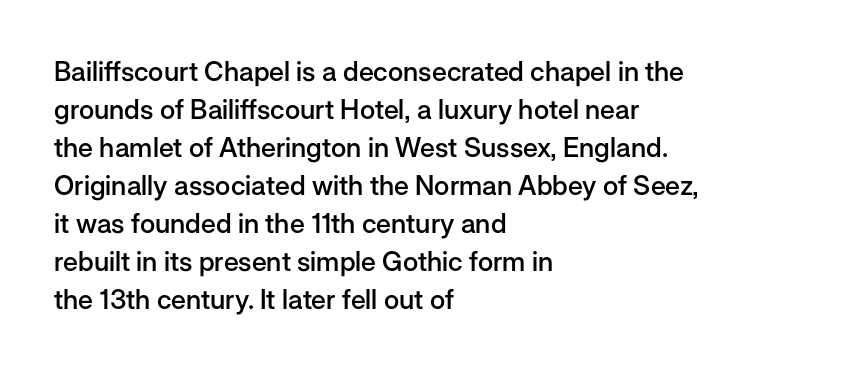
The lines sit at an ordinary, default distance from one another. Compared with typical body copy, the letter spacing here is the same. Casual observation: everything's shoved over to the left. The lettering stays uniformly vertical, giving the passage a roman look.
